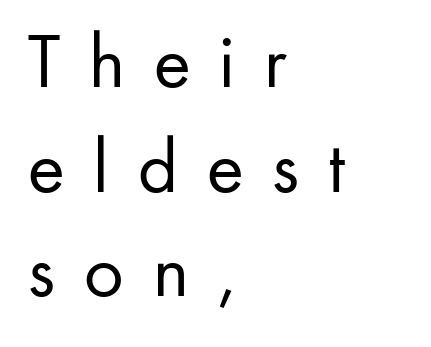
Q: Is the text bold? A: No.
Q: Is the text italic (slanted)? A: No, it is upright.
Q: Is the typeface a serif or a sans-serif typeface? A: Sans-serif.
Q: Is the text underlined? A: No.
Q: How is the paragraph aligned? A: Left-aligned.
Q: Is the spacing between letters normal or unusually wide? A: Unusually wide.
Q: Is the spacing between lines tight, normal or loose? A: Normal.
Q: Width (condensed, normal, or wide)? A: Normal.
Q: Stroke contrast? A: Low.
Q: x-height? A: Small.
Q: Monospaced? A: No.
